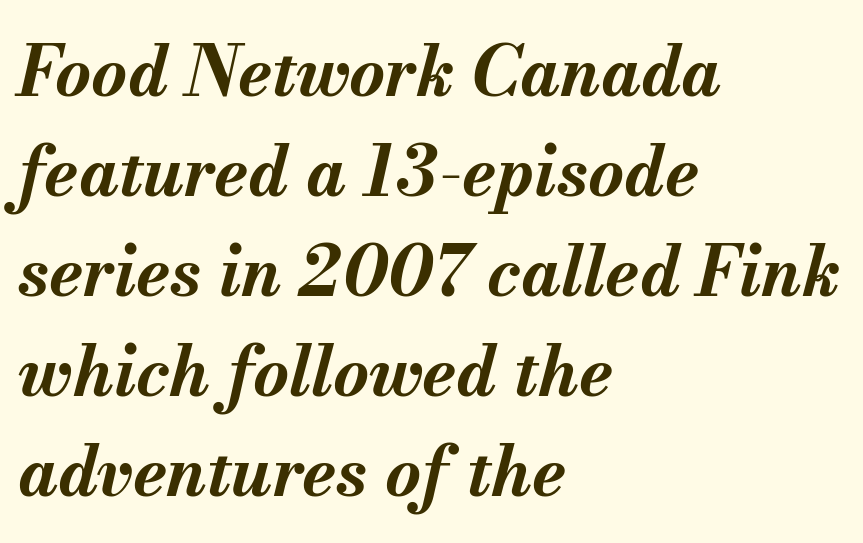
The image shows 69 px bold type, italic (leaning right); set left-aligned, normal line spacing (1.45x), normal letter spacing, not underlined; medium stroke contrast and a small x-height.
